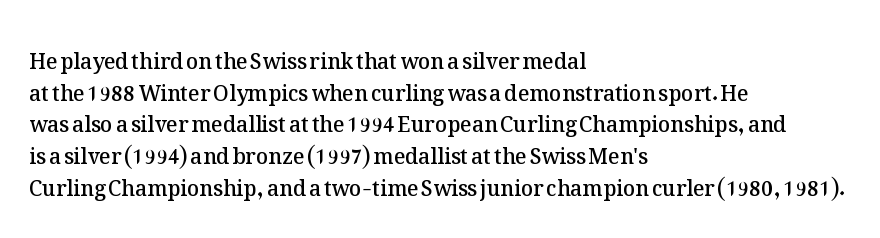
{"italic": "no", "bold": "semi", "underline": "no", "align": "left", "line_spacing": "normal", "line_spacing_ratio": 1.51, "letter_spacing": "normal", "letter_spacing_em": 0.0, "glyph_px": 21}
